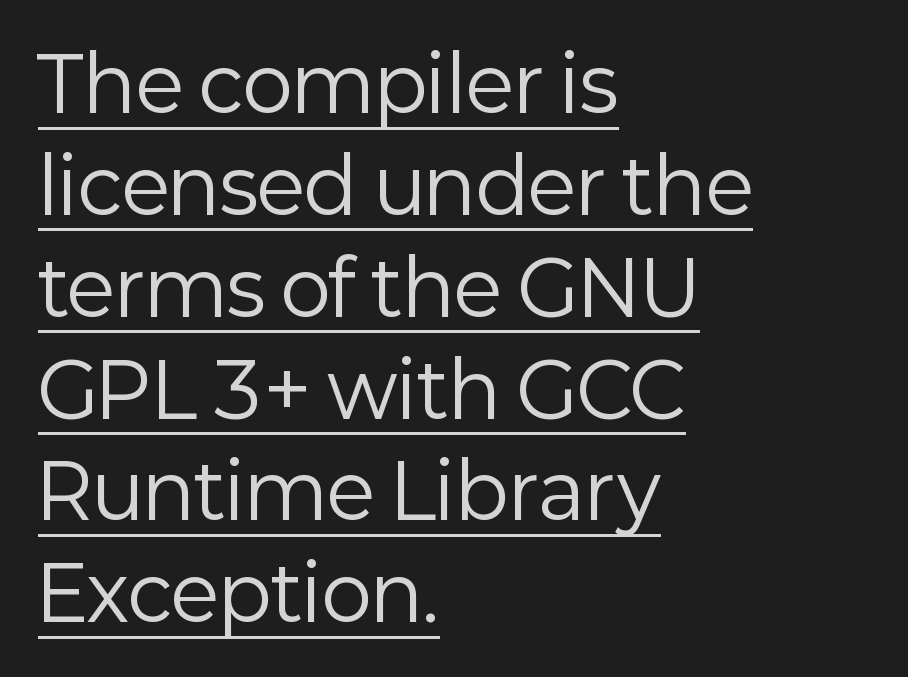
Q: Is the text bold? A: No.
Q: Is the text italic (slanted)? A: No, it is upright.
Q: Is the typeface a serif or a sans-serif typeface? A: Sans-serif.
Q: Is the text underlined? A: Yes.
Q: How is the paragraph aligned? A: Left-aligned.
Q: Is the spacing between letters normal or unusually wide? A: Normal.
Q: Is the spacing between lines tight, normal or loose? A: Normal.
Q: Width (condensed, normal, or wide)? A: Normal.
Q: Stroke contrast? A: Low.
Q: x-height? A: Medium.
Q: Monospaced? A: No.
